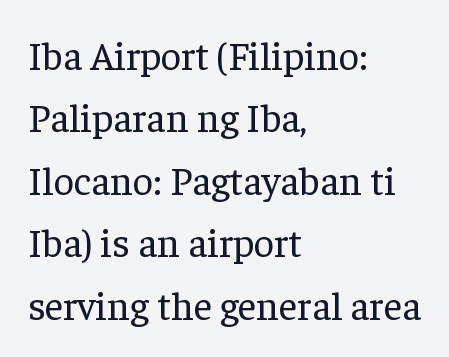
Q: Is the text bold? A: No.
Q: Is the text italic (slanted)? A: No, it is upright.
Q: Is the typeface a serif or a sans-serif typeface? A: Serif.
Q: Is the text underlined? A: No.
Q: How is the paragraph aligned? A: Left-aligned.
Q: Is the spacing between letters normal or unusually wide? A: Normal.
Q: Is the spacing between lines tight, normal or loose? A: Normal.
Q: Width (condensed, normal, or wide)? A: Normal.
Q: Stroke contrast? A: Low.
Q: x-height? A: Medium.
Q: Monospaced? A: No.
